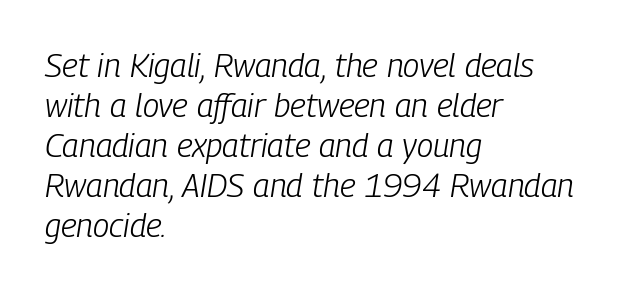
{"italic": "yes", "lean": "right", "slant_degrees": 9, "bold": "no", "weight": "light", "width": "condensed", "stroke_contrast": "low", "x_height": "medium", "monospaced": "no", "underline": "no", "align": "left", "line_spacing_ratio": 1.21, "letter_spacing": "normal", "letter_spacing_em": 0.0, "glyph_px": 33}
